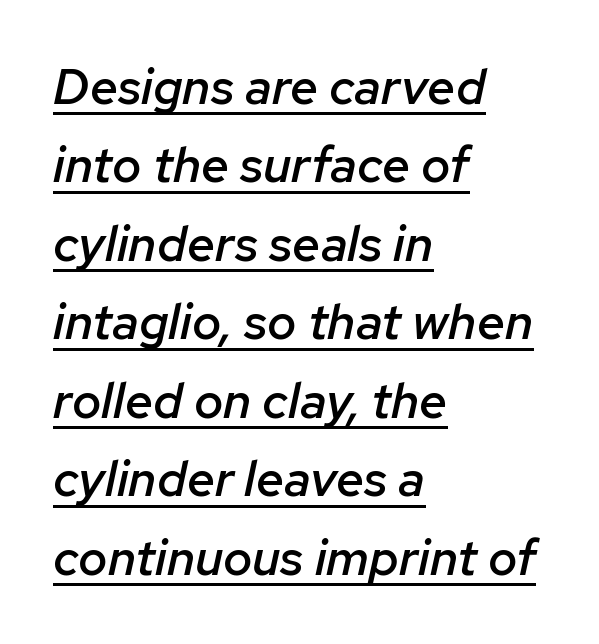
Q: Is the text bold? A: Semi-bold.
Q: Is the text italic (slanted)? A: Yes, it leans right by about 12 degrees.
Q: Is the text underlined? A: Yes.
Q: How is the paragraph aligned? A: Left-aligned.
Q: Is the spacing between letters normal or unusually wide? A: Normal.
Q: Is the spacing between lines tight, normal or loose? A: Normal.
Q: Width (condensed, normal, or wide)? A: Normal.
Q: Stroke contrast? A: Low.
Q: x-height? A: Medium.
Q: Monospaced? A: No.
